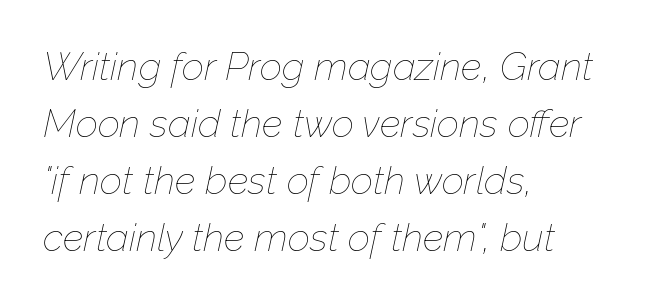
{"italic": "yes", "lean": "right", "slant_degrees": 12, "bold": "no", "weight": "thin", "width": "normal", "stroke_contrast": "low", "x_height": "medium", "monospaced": "no", "underline": "no", "align": "left", "line_spacing": "normal", "line_spacing_ratio": 1.46, "letter_spacing": "normal", "letter_spacing_em": 0.0, "glyph_px": 39}
